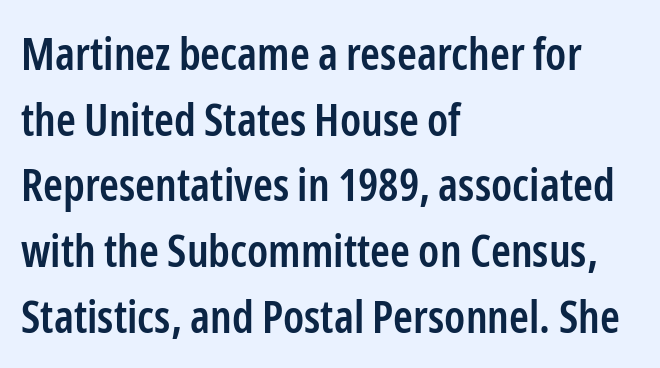
{"serif": "no", "italic": "no", "bold": "semi", "weight": "semibold", "width": "condensed", "stroke_contrast": "low", "x_height": "medium", "monospaced": "no", "underline": "no", "align": "left", "line_spacing": "normal", "line_spacing_ratio": 1.46, "letter_spacing": "normal", "letter_spacing_em": 0.0, "glyph_px": 45}
